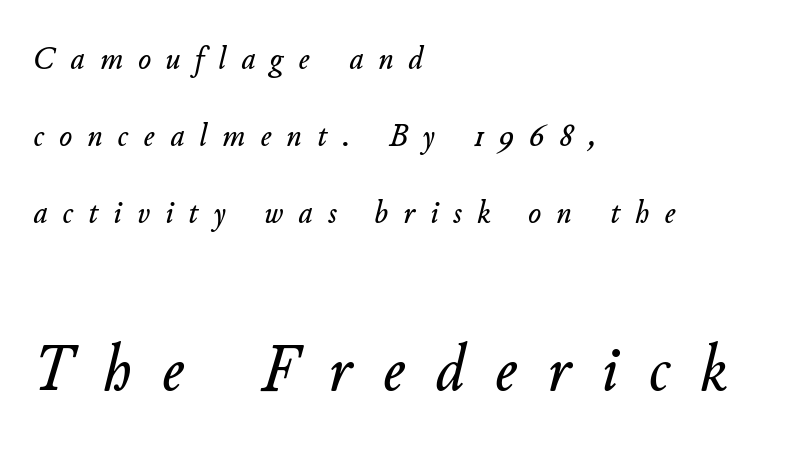
The vertical gap from one line to the next is large. Honestly, there is no underline to notice here at all. Caption: upper text group reduced, lower text group enlarged. Slanted lettering throughout. The compositor pushed each line to the left boundary. The rendering uses natural spacing where letterforms have individual widths.
